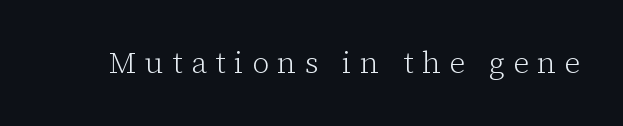
{"serif": "yes", "italic": "no", "bold": "no", "weight": "light", "width": "normal", "stroke_contrast": "low", "x_height": "medium", "monospaced": "no", "underline": "no", "letter_spacing": "wide", "letter_spacing_em": 0.28, "glyph_px": 30}
